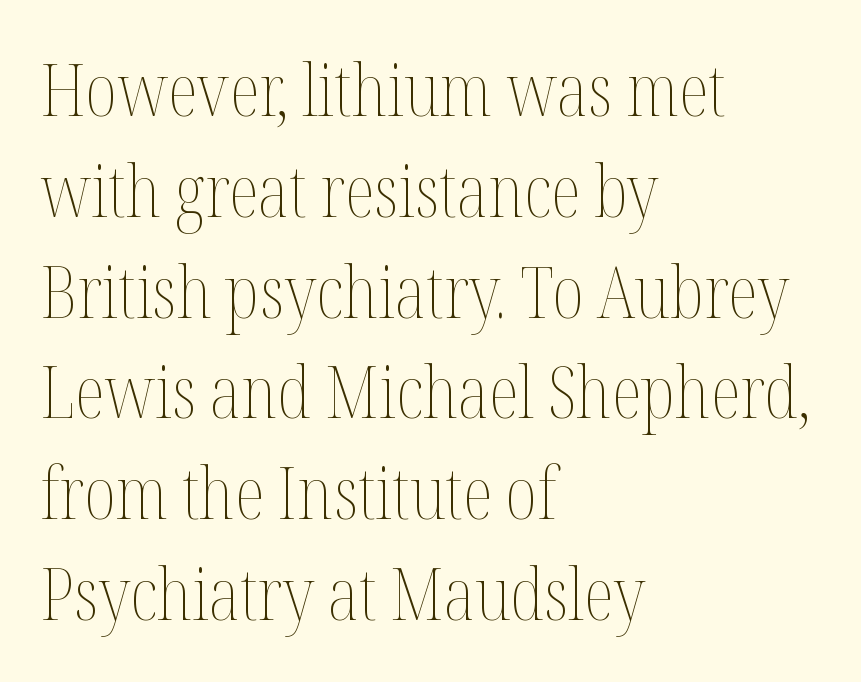
{"italic": "no", "bold": "no", "weight": "thin", "width": "condensed", "stroke_contrast": "medium", "x_height": "medium", "monospaced": "no", "underline": "no", "align": "left", "line_spacing": "normal", "line_spacing_ratio": 1.42, "letter_spacing": "normal", "letter_spacing_em": 0.0, "glyph_px": 71}
